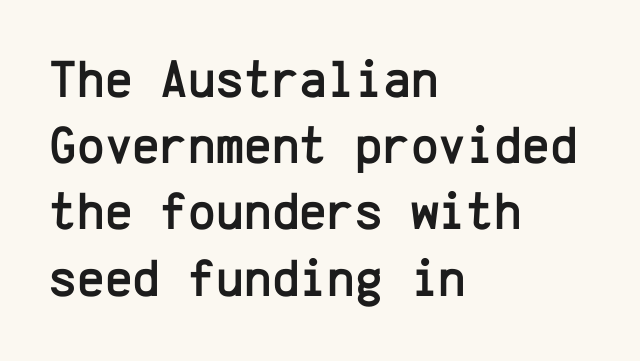
Q: Is the text italic (slanted)? A: No, it is upright.
Q: Is the typeface a serif or a sans-serif typeface? A: Sans-serif.
Q: Is the text underlined? A: No.
Q: How is the paragraph aligned? A: Left-aligned.
Q: Is the spacing between letters normal or unusually wide? A: Normal.
Q: Is the spacing between lines tight, normal or loose? A: Normal.
Q: Width (condensed, normal, or wide)? A: Normal.
Q: Stroke contrast? A: Low.
Q: x-height? A: Medium.
Q: Monospaced? A: Yes.
